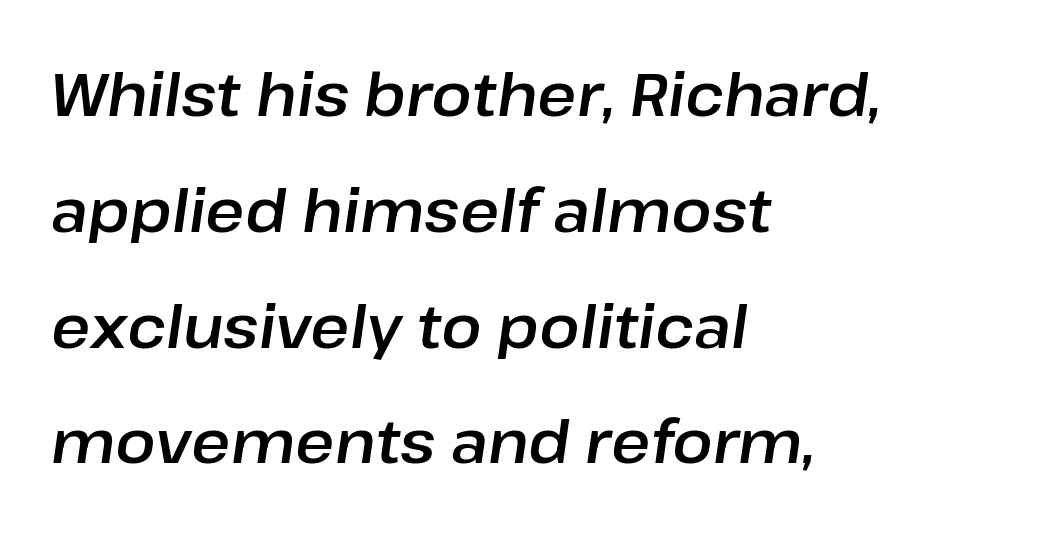
Q: Is the text italic (slanted)? A: Yes, it leans right by about 8 degrees.
Q: Is the text underlined? A: No.
Q: How is the paragraph aligned? A: Left-aligned.
Q: Is the spacing between letters normal or unusually wide? A: Normal.
Q: Is the spacing between lines tight, normal or loose? A: Loose.
Q: Width (condensed, normal, or wide)? A: Normal.
Q: Stroke contrast? A: Low.
Q: x-height? A: Medium.
Q: Monospaced? A: No.
